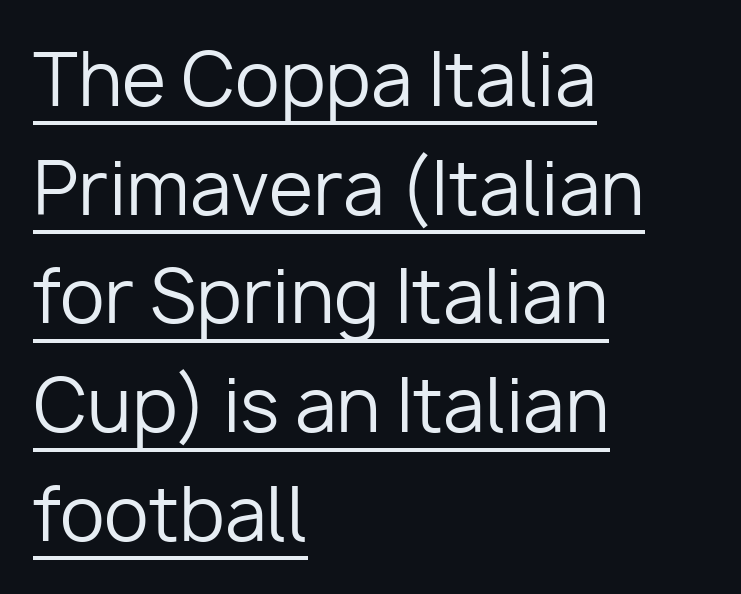
Weight: regular or lighter. Typographically, this falls in the sans-serif category. One-word summary of the alignment: left. Underline: present. Posture: straight, roman, zero tilt.
